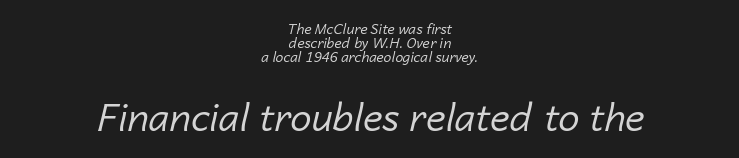
The image shows 38 px regular-weight type, italic (leaning right); set centered, tight line spacing (0.99x), normal letter spacing, not underlined; the second (bottom) block is 2.71x larger; low stroke contrast and a medium x-height.
